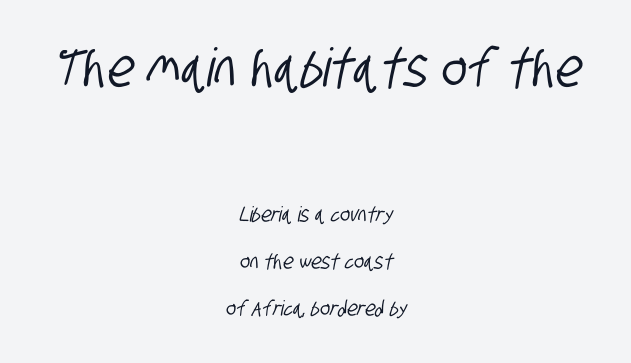
The image shows 53 px condensed sans-serif type; set centered, loose line spacing (2.25x), normal letter spacing, not underlined; the first (top) block is 2.52x larger; low stroke contrast and a large x-height.
